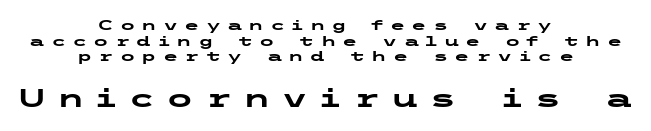
Check the space under the baseline: it is left empty. Look at the tracking — it's clearly loosened, letters drifting apart. Heavy, bold letterforms. Compared with a flush-left layout, this one balances lines on the center instead. Character size in the trailing block exceeds that of the leading block.
